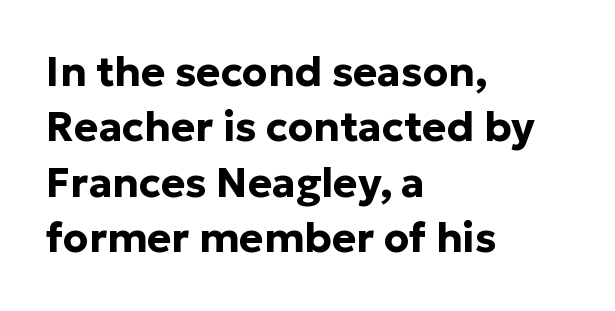
This is sans-serif lettering, the kind often seen on screens and signage. You could call the tracking neutral — neither tight nor loose. Compared with a centered layout, this one pins lines to the left instead. Glance below the letters and you will spot only blank space. Whoever set this chose a conventional vertical rhythm.
